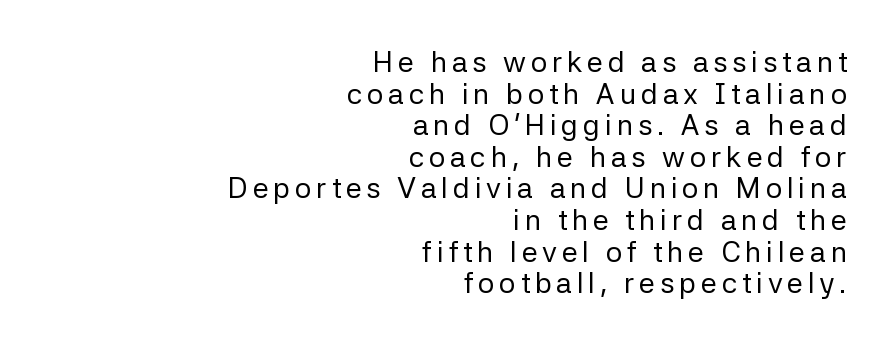
{"serif": "no", "italic": "no", "bold": "no", "weight": "regular", "width": "normal", "stroke_contrast": "low", "x_height": "medium", "monospaced": "no", "underline": "no", "align": "right", "line_spacing": "tight", "line_spacing_ratio": 1.09, "glyph_px": 29}
